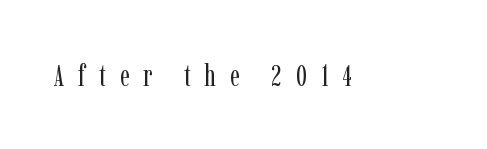
Q: Is the text bold? A: No.
Q: Is the text italic (slanted)? A: No, it is upright.
Q: Is the typeface a serif or a sans-serif typeface? A: Serif.
Q: Is the text underlined? A: No.
Q: Is the spacing between letters normal or unusually wide? A: Unusually wide.
Q: Width (condensed, normal, or wide)? A: Condensed.
Q: Stroke contrast? A: Low.
Q: x-height? A: Medium.
Q: Monospaced? A: No.
